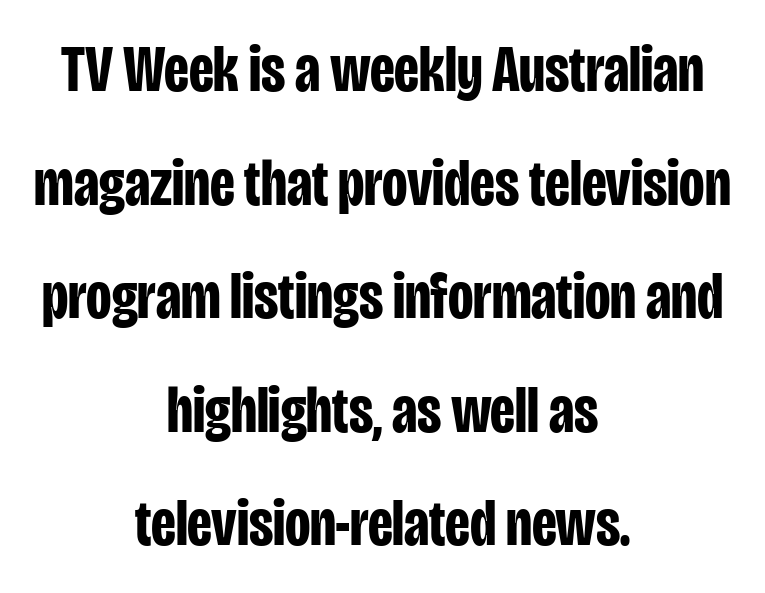
{"serif": "no", "italic": "no", "bold": "yes", "weight": "bold", "width": "condensed", "stroke_contrast": "low", "x_height": "large", "monospaced": "no", "underline": "no", "align": "center", "line_spacing_ratio": 1.72, "letter_spacing": "normal", "letter_spacing_em": 0.0, "glyph_px": 66}
